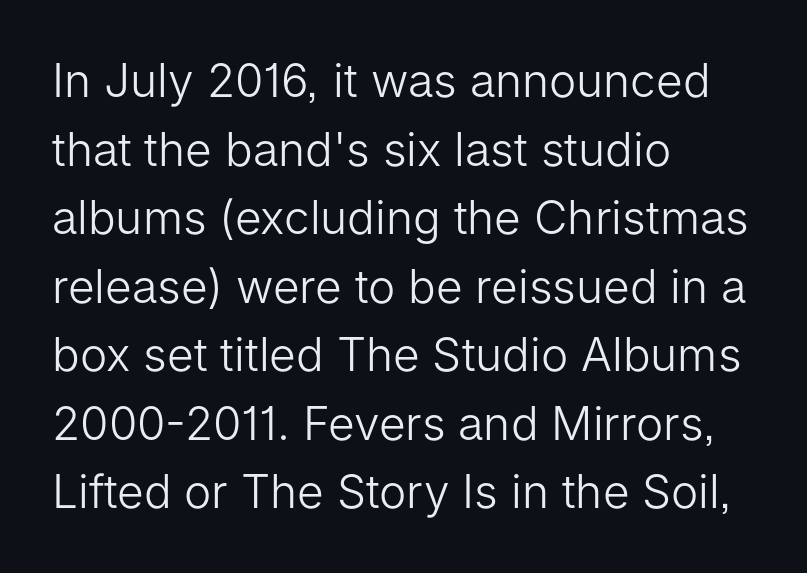
The image shows 46 px light sans-serif type, upright; set left-aligned, normal line spacing (1.49x), normal letter spacing, not underlined; low stroke contrast and a medium x-height.
